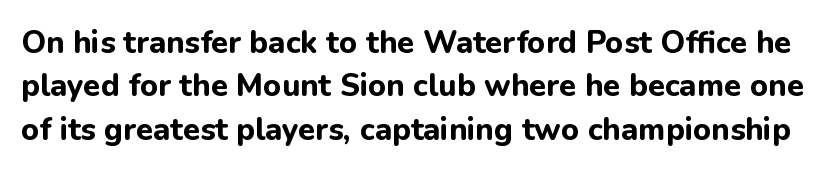
{"serif": "no", "italic": "no", "bold": "yes", "weight": "bold", "width": "normal", "stroke_contrast": "low", "x_height": "medium", "monospaced": "no", "underline": "no", "line_spacing": "normal", "line_spacing_ratio": 1.4, "letter_spacing": "normal", "letter_spacing_em": 0.0, "glyph_px": 31}
